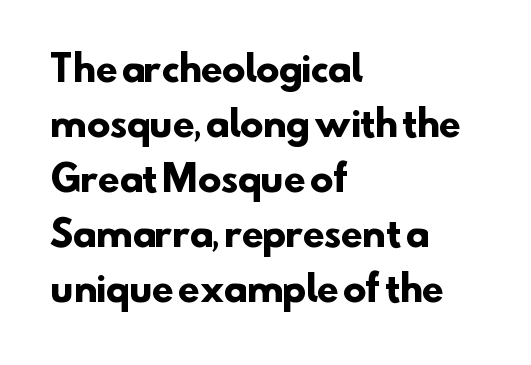
In terms of letterform style, serifs are entirely absent. Looks like regular typesetting: each glyph gets only the width it needs. The sample has been set heavy, in full bold. Line beginnings align vertically; line endings do not. The words here are not underlined.
